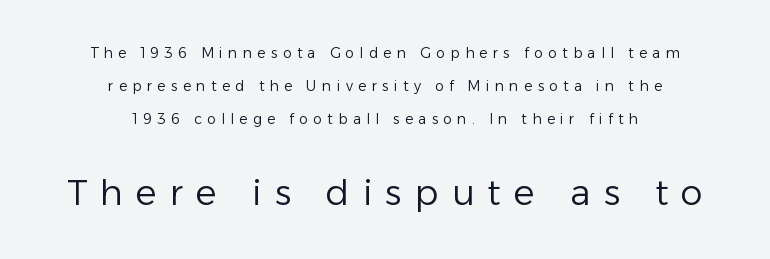
The image shows 35 px regular-weight sans-serif type, upright; set centered, loose line spacing (2.36x), unusually wide letter spacing (+0.38 em), not underlined; the second (bottom) block is 2.5x larger; low stroke contrast and a medium x-height.
